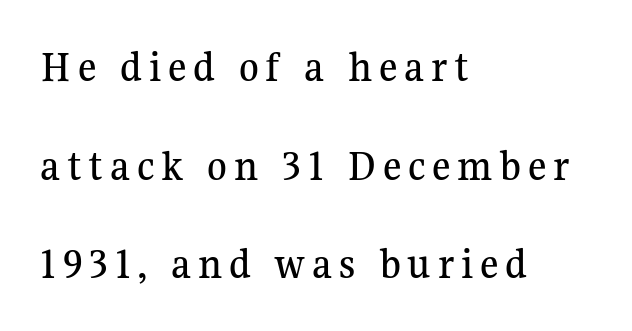
Q: Is the text italic (slanted)? A: No, it is upright.
Q: Is the typeface a serif or a sans-serif typeface? A: Serif.
Q: Is the text underlined? A: No.
Q: How is the paragraph aligned? A: Left-aligned.
Q: Is the spacing between lines tight, normal or loose? A: Loose.
Q: Width (condensed, normal, or wide)? A: Normal.
Q: Stroke contrast? A: Medium.
Q: x-height? A: Medium.
Q: Monospaced? A: No.
